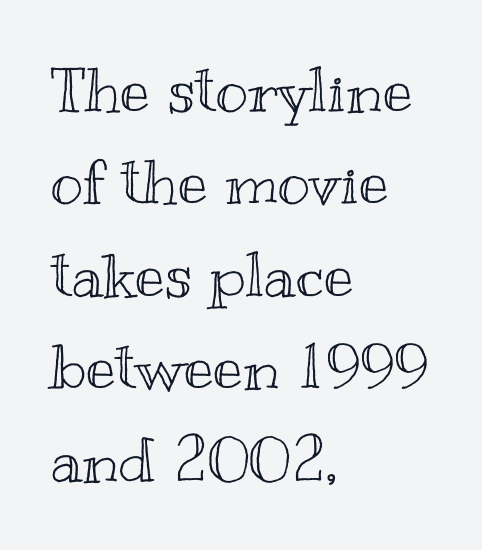
The rendering uses a moderate line-height, typical for paragraphs. Which margin do the lines hug? The left one — the right edge is uneven. The lettering holds an erect, upright posture throughout. Proportional: the letters do not fall into vertical columns.
